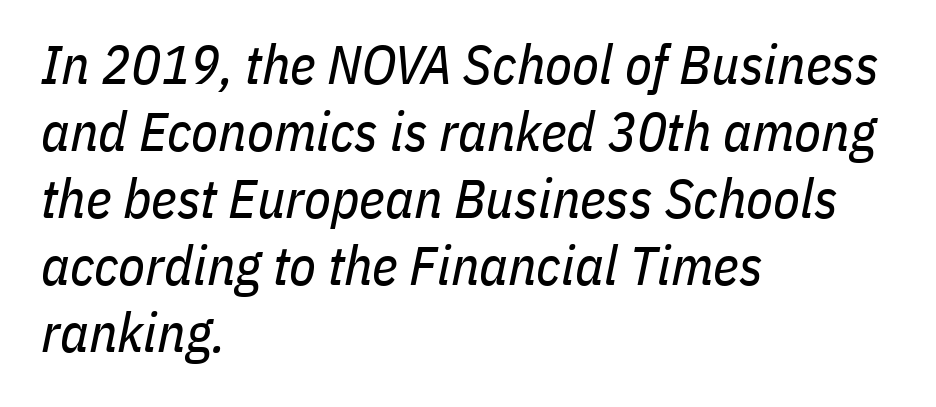
{"italic": "yes", "lean": "right", "slant_degrees": 11, "bold": "no", "weight": "regular", "width": "condensed", "stroke_contrast": "low", "x_height": "medium", "monospaced": "no", "underline": "no", "align": "left", "line_spacing_ratio": 1.22, "letter_spacing": "normal", "letter_spacing_em": 0.0, "glyph_px": 55}
